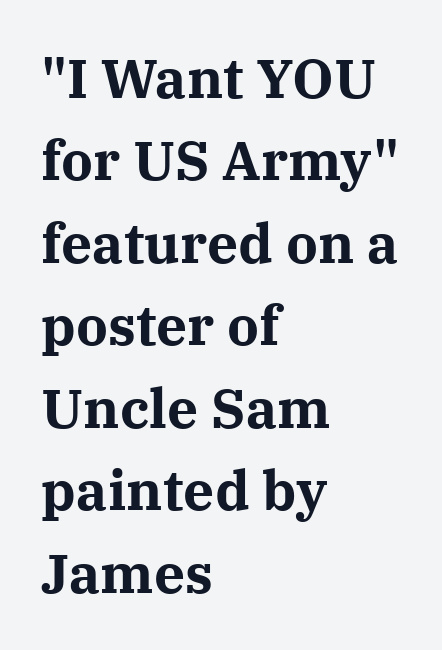
{"serif": "yes", "italic": "no", "bold": "yes", "weight": "bold", "width": "normal", "stroke_contrast": "medium", "x_height": "medium", "monospaced": "no", "underline": "no", "align": "left", "line_spacing": "normal", "line_spacing_ratio": 1.5, "letter_spacing": "normal", "letter_spacing_em": 0.0, "glyph_px": 55}
